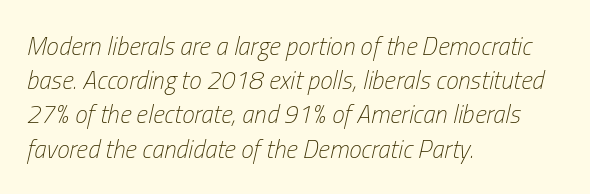
Q: Is the text bold? A: No.
Q: Is the text italic (slanted)? A: Yes, it leans right by about 13 degrees.
Q: Is the text underlined? A: No.
Q: How is the paragraph aligned? A: Left-aligned.
Q: Is the spacing between letters normal or unusually wide? A: Normal.
Q: Is the spacing between lines tight, normal or loose? A: Normal.
